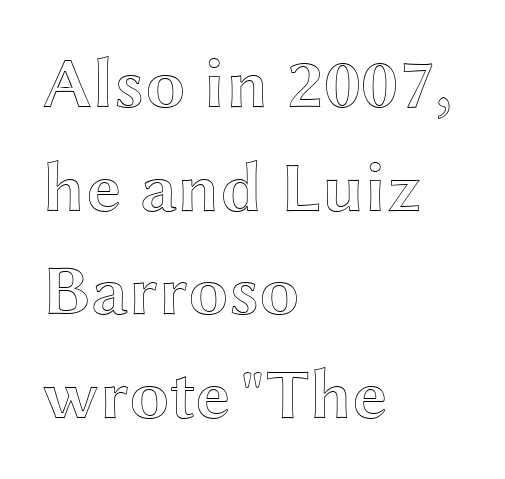
The image shows 72 px wide type, upright; set left-aligned, normal line spacing (1.44x), normal letter spacing, not underlined; a medium x-height.
